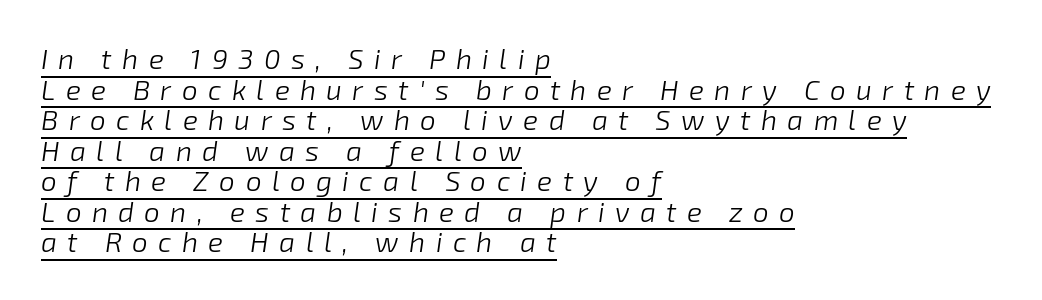
The image shows 28 px light type, italic (leaning right); set left-aligned, tight line spacing (1.09x), unusually wide letter spacing (+0.37 em), underlined; low stroke contrast and a medium x-height.
